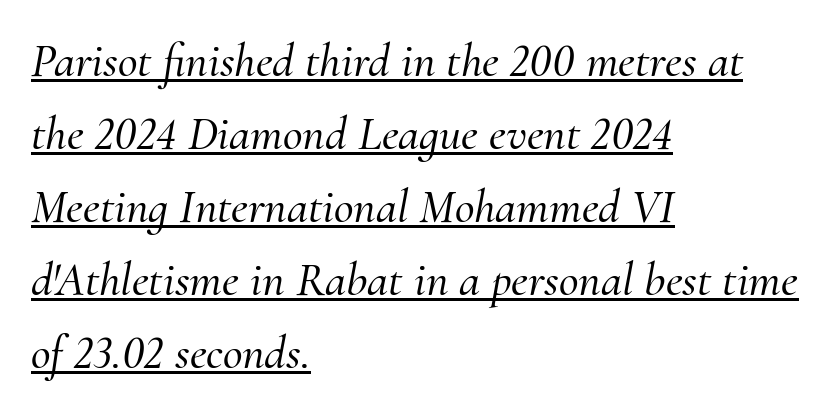
These lines are set flush left with a ragged right edge. This is underlined copy, the kind a proofreader might mark for attention. Compared with ordinary roman type, these characters are visibly tilted. Nobody touched the tracking dial on this one. Character widths vary here, with narrow letters taking less room than wide ones. Yep, those are serifs on the letters.
